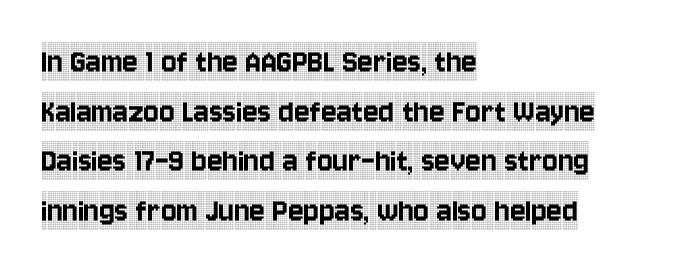
What's the leading like? Ordinary, nothing unusual. Are there feet on the stems? There are — it's a serif. Caption: multi-line text, flush left, ragged right. Characters remain perfectly vertical along every line.
